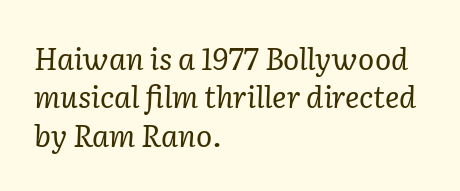
Q: Is the text bold? A: No.
Q: Is the text italic (slanted)? A: Yes, it leans right by about 2 degrees.
Q: Is the typeface a serif or a sans-serif typeface? A: Serif.
Q: Is the text underlined? A: No.
Q: How is the paragraph aligned? A: Left-aligned.
Q: Is the spacing between letters normal or unusually wide? A: Normal.
Q: Is the spacing between lines tight, normal or loose? A: Normal.
Q: Width (condensed, normal, or wide)? A: Normal.
Q: Stroke contrast? A: Low.
Q: x-height? A: Medium.
Q: Monospaced? A: No.
